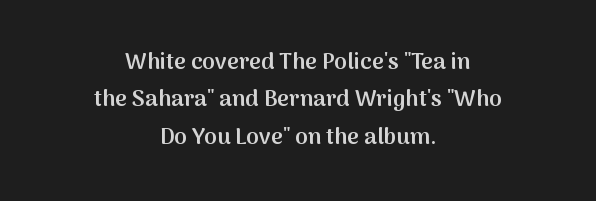
The vertical gap from one line to the next is medium. Posture: upright roman. Does the weight exceed regular? Yes, but only to semibold. This rendering features lettering with no underline.
